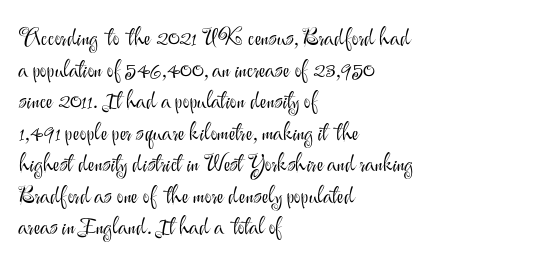
Q: Is the text bold? A: No.
Q: Is the text underlined? A: No.
Q: How is the paragraph aligned? A: Left-aligned.
Q: Is the spacing between letters normal or unusually wide? A: Normal.
Q: Is the spacing between lines tight, normal or loose? A: Normal.
